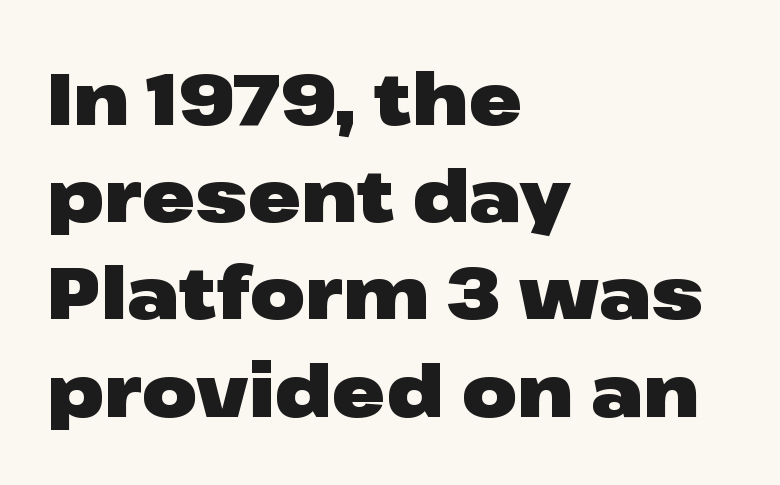
Words appear dense and cohesive because spacing is normal. You could not count columns in this text — the font is proportionally spaced. The font is running at its bold setting. Compared with a centered layout, this one pins lines to the left instead.
